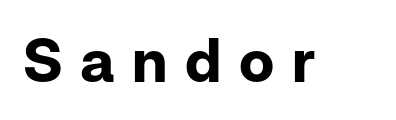
Think of a printed novel: that variable character pitch is what you see here. In terms of weight, the rendering is a true, heavy bold. The space directly below the letters is spotless. Ordinary non-slanted type is in use. The letterforms stand isolated, each surrounded by extra space. A typesetter would label this face a sans.
